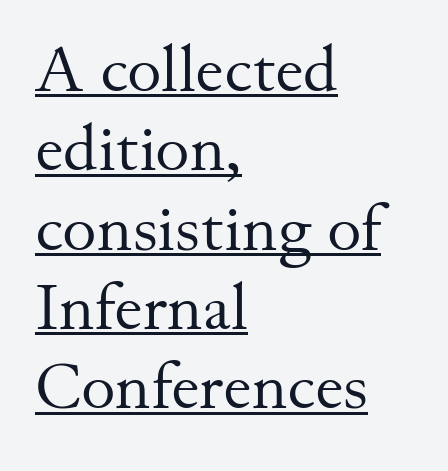
The image shows 65 px regular-weight serif type, upright; set left-aligned, line spacing 1.22x, normal letter spacing, underlined; medium stroke contrast and a small x-height.
